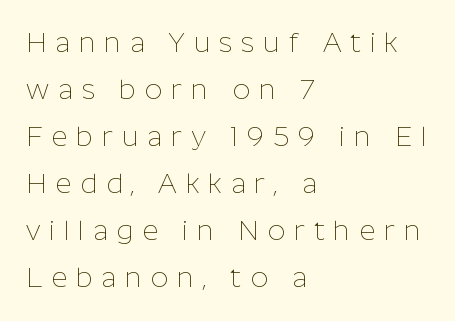
Words appear elongated and porous because spacing is wide. Here the designer chose a conventional face with non-uniform glyph widths. What's the leading like? Ordinary, nothing unusual. The cut favours lightness, reaching ordinary text weight at its darkest. This sample uses a sans-serif face.
